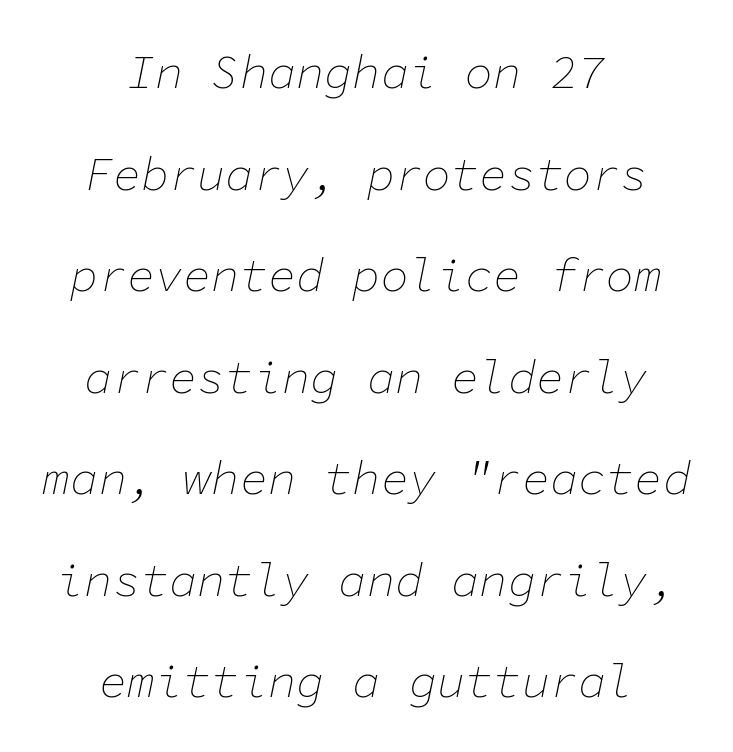
Do the characters align in a grid? Yes, the font is monospaced. These lines are centered, leaving both edges ragged. The face used here has a pronounced slope to its letters. The space directly below the letters is spotless. If you measured baseline to baseline, you'd find a long distance. The gaps between neighbouring characters are ordinary and unremarkable.
